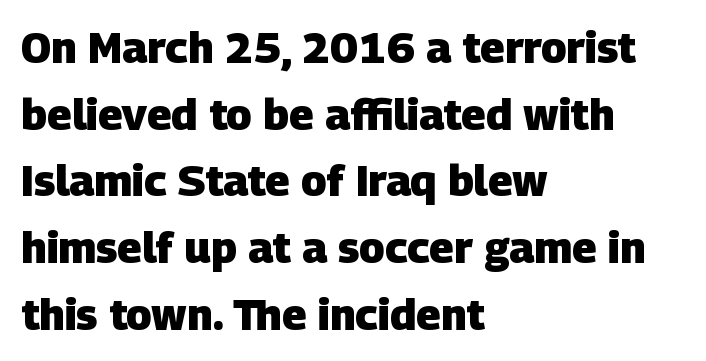
{"serif": "no", "bold": "yes", "weight": "heavy", "width": "normal", "stroke_contrast": "low", "x_height": "large", "monospaced": "no", "underline": "no", "align": "left", "line_spacing": "normal", "line_spacing_ratio": 1.55, "letter_spacing": "normal", "letter_spacing_em": 0.0, "glyph_px": 43}
